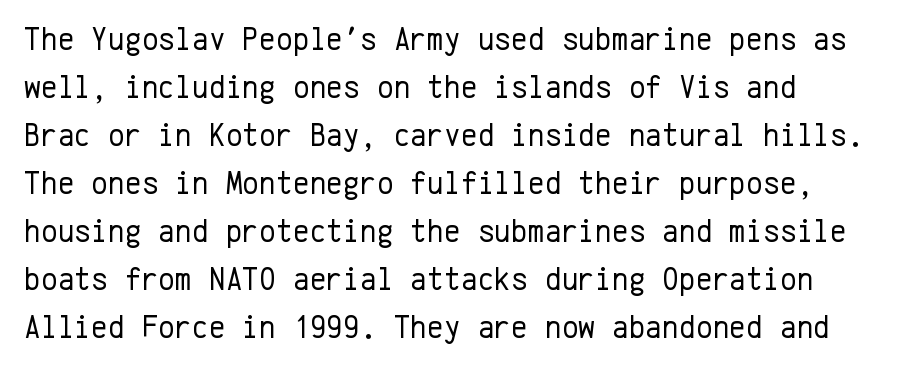
Q: Is the text bold? A: No.
Q: Is the text italic (slanted)? A: No, it is upright.
Q: Is the typeface a serif or a sans-serif typeface? A: Sans-serif.
Q: Is the text underlined? A: No.
Q: How is the paragraph aligned? A: Left-aligned.
Q: Is the spacing between letters normal or unusually wide? A: Normal.
Q: Is the spacing between lines tight, normal or loose? A: Normal.
Q: Width (condensed, normal, or wide)? A: Normal.
Q: Stroke contrast? A: Low.
Q: x-height? A: Medium.
Q: Monospaced? A: Yes.
